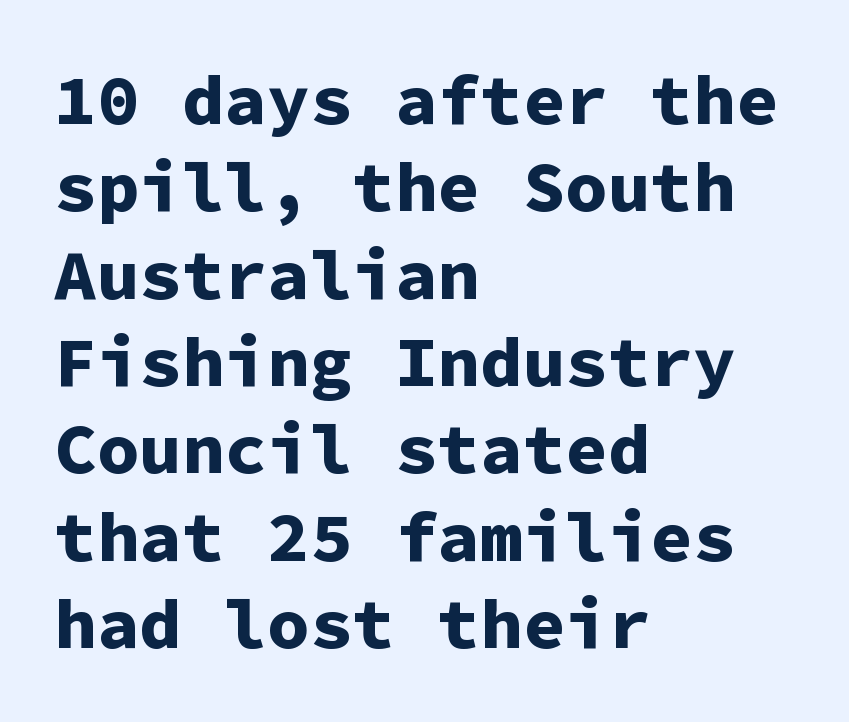
{"serif": "no", "italic": "no", "bold": "yes", "weight": "bold", "width": "normal", "stroke_contrast": "low", "x_height": "medium", "monospaced": "yes", "underline": "no", "align": "left", "line_spacing_ratio": 1.23, "letter_spacing": "normal", "letter_spacing_em": 0.0, "glyph_px": 71}
